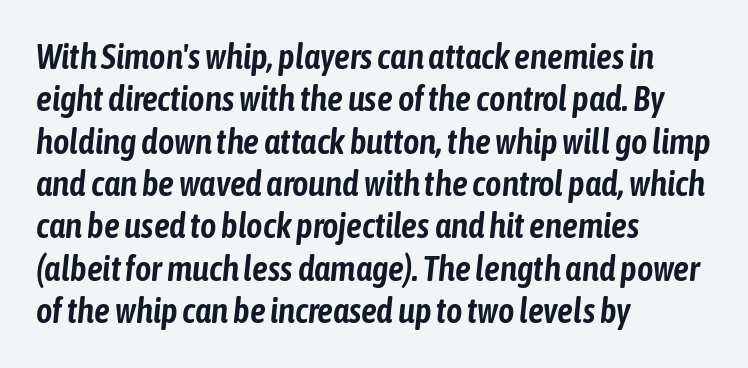
The image shows 35 px condensed type, italic (leaning right); set left-aligned, line spacing 1.21x, normal letter spacing, not underlined; low stroke contrast and a medium x-height.
